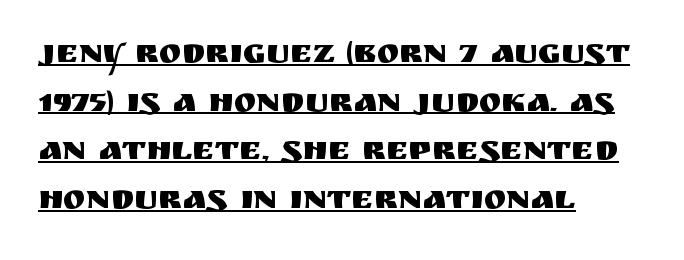
{"serif": "no", "italic": "no", "width": "normal", "stroke_contrast": "medium", "x_height": "large", "monospaced": "no", "underline": "yes", "align": "left", "line_spacing": "normal", "line_spacing_ratio": 1.43, "letter_spacing": "normal", "letter_spacing_em": 0.0, "glyph_px": 34}
